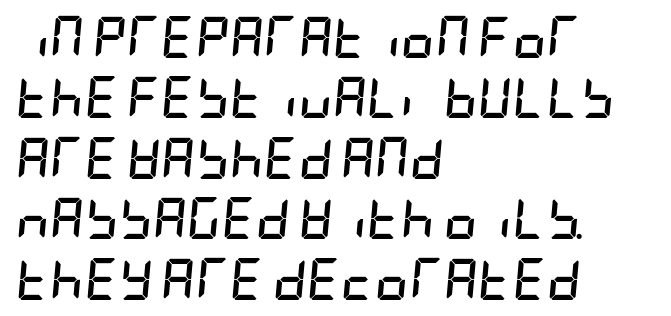
{"italic": "yes", "lean": "right", "slant_degrees": 5, "bold": "yes", "weight": "semibold", "width": "condensed", "stroke_contrast": "low", "x_height": "large", "underline": "no", "align": "left", "line_spacing": "normal", "line_spacing_ratio": 1.44, "letter_spacing": "normal", "letter_spacing_em": 0.0, "glyph_px": 42}
